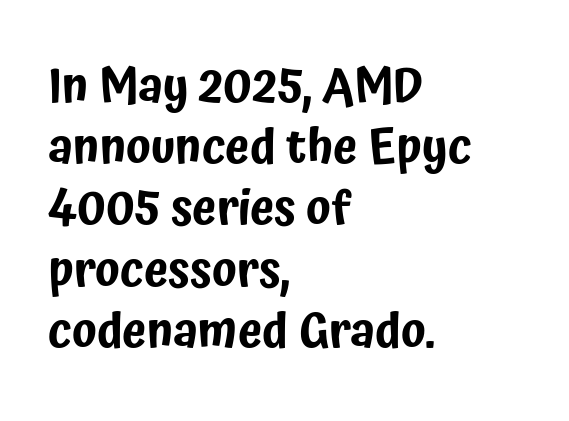
The image shows 49 px condensed sans-serif type, upright; set left-aligned, normal line spacing (1.25x), normal letter spacing, not underlined; low stroke contrast and a medium x-height.
